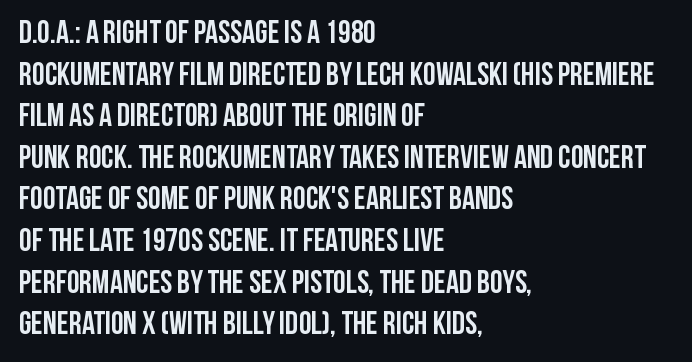
What's the leading like? Ordinary, nothing unusual. Compared with an ordinary text face, these strokes are far heavier — a full bold. Any mark beneath the type? The region is blank. What kind of face is this? One without serifs — a sans. The letters advance in unequal steps, a hallmark of proportional type. This sample is left-justified, so line endings fall wherever the words run out.
